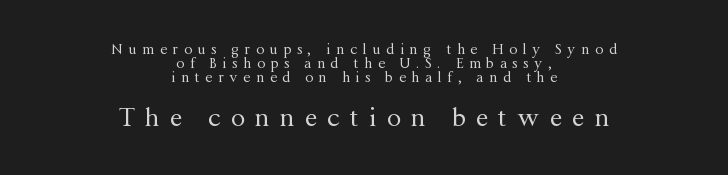
Q: Is the text bold? A: No.
Q: Is the text italic (slanted)? A: No, it is upright.
Q: Is the text underlined? A: No.
Q: How is the paragraph aligned? A: Centered.
Q: Is the spacing between letters normal or unusually wide? A: Unusually wide.
Q: Is the spacing between lines tight, normal or loose? A: Tight.
Q: Which block of text is set in a larger size, the first (top) or the second (bottom)? A: The second (bottom) one.
